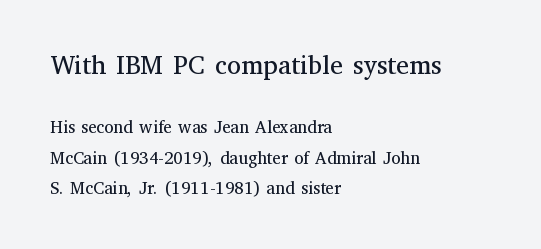
{"italic": "no", "bold": "no", "underline": "no", "align": "left", "line_spacing_ratio": 1.79, "letter_spacing": "normal", "letter_spacing_em": 0.0, "larger_block": "first", "size_ratio": 1.53, "glyph_px": 26}
